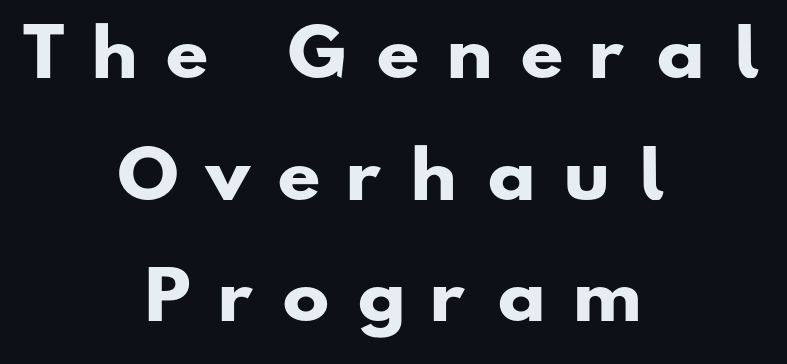
{"serif": "no", "bold": "yes", "weight": "heavy", "width": "wide", "stroke_contrast": "low", "x_height": "small", "monospaced": "no", "underline": "no", "align": "center", "line_spacing": "loose", "line_spacing_ratio": 1.93, "letter_spacing": "wide", "letter_spacing_em": 0.48, "glyph_px": 63}
